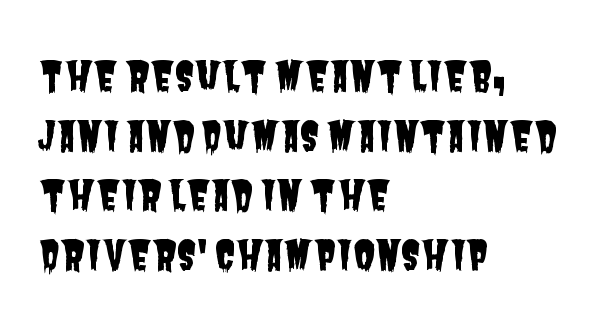
Stroke terminals: plain, sans-serif. This sample keeps an unexceptional amount of space between lines. The strip under each line holds only bare page. Tracking here is standard; glyphs follow each other at the usual distance. Spacing verdict: proportional, widths tailored to each character. Line beginnings align vertically; line endings do not.
